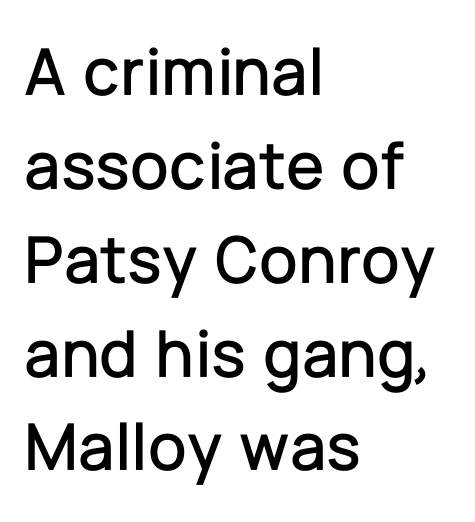
The image shows 69 px sans-serif type, upright; set left-aligned, normal line spacing (1.36x), normal letter spacing, not underlined; low stroke contrast and a medium x-height.
